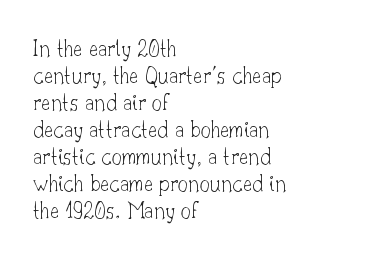
The image shows 25 px text type, upright; set left-aligned, tight line spacing (1.08x), normal letter spacing, not underlined.
